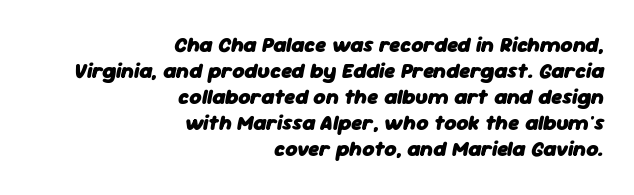
Q: Is the text bold? A: Yes.
Q: Is the text italic (slanted)? A: Yes, it leans right by about 11 degrees.
Q: Is the text underlined? A: No.
Q: How is the paragraph aligned? A: Right-aligned.
Q: Is the spacing between letters normal or unusually wide? A: Normal.
